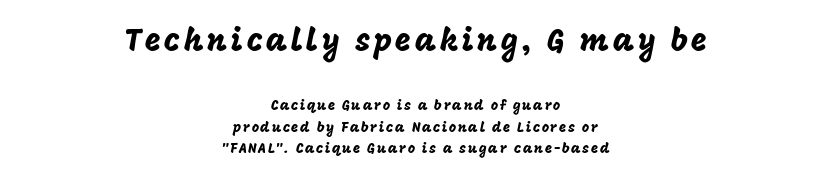
Q: Is the text italic (slanted)? A: Yes.
Q: Is the typeface a serif or a sans-serif typeface? A: Sans-serif.
Q: Is the text underlined? A: No.
Q: How is the paragraph aligned? A: Centered.
Q: Is the spacing between lines tight, normal or loose? A: Normal.
Q: Which block of text is set in a larger size, the first (top) or the second (bottom)? A: The first (top) one.
Q: Width (condensed, normal, or wide)? A: Normal.
Q: Stroke contrast? A: Low.
Q: x-height? A: Large.
Q: Monospaced? A: No.
